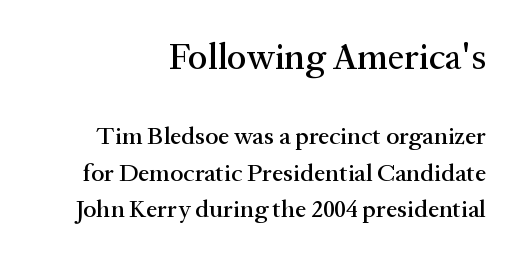
Q: Is the text italic (slanted)? A: No, it is upright.
Q: Is the typeface a serif or a sans-serif typeface? A: Serif.
Q: Is the text underlined? A: No.
Q: How is the paragraph aligned? A: Right-aligned.
Q: Is the spacing between letters normal or unusually wide? A: Normal.
Q: Is the spacing between lines tight, normal or loose? A: Normal.
Q: Which block of text is set in a larger size, the first (top) or the second (bottom)? A: The first (top) one.
Q: Width (condensed, normal, or wide)? A: Normal.
Q: Stroke contrast? A: Medium.
Q: x-height? A: Medium.
Q: Monospaced? A: No.
